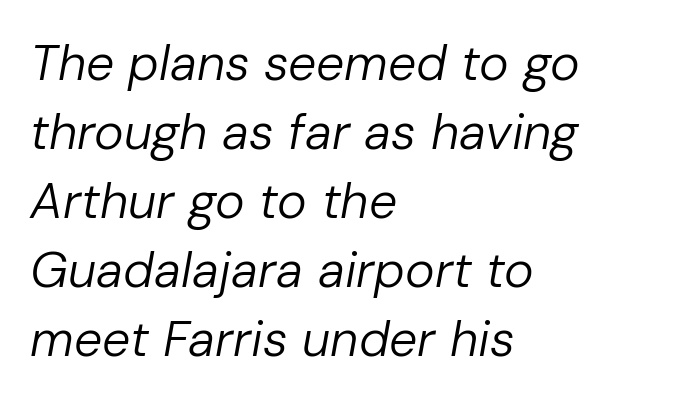
Q: Is the text bold? A: No.
Q: Is the text italic (slanted)? A: Yes, it leans right by about 10 degrees.
Q: Is the text underlined? A: No.
Q: How is the paragraph aligned? A: Left-aligned.
Q: Is the spacing between letters normal or unusually wide? A: Normal.
Q: Is the spacing between lines tight, normal or loose? A: Normal.
Q: Width (condensed, normal, or wide)? A: Normal.
Q: Stroke contrast? A: Low.
Q: x-height? A: Medium.
Q: Monospaced? A: No.
